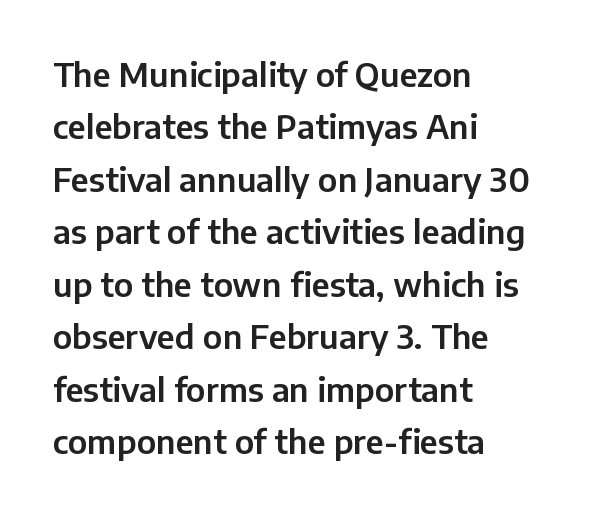
The image shows 33 px sans-serif type, upright; set left-aligned, normal line spacing (1.59x), normal letter spacing, not underlined; low stroke contrast and a medium x-height.
